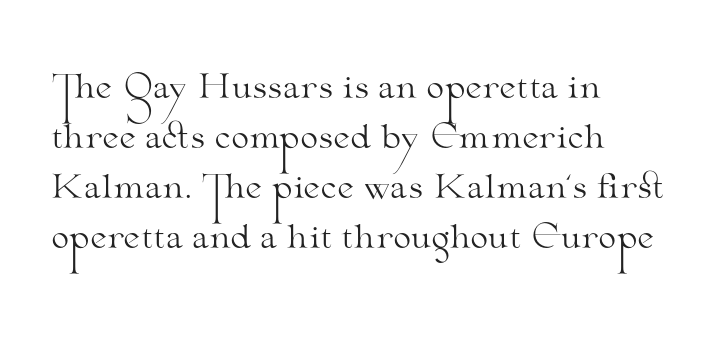
You can tell it's not italic because the verticals are truly vertical. The rendering shows small feet on the letterforms — a serif design. In CSS terms this would be text-align: left. Spacing verdict: proportional, widths tailored to each character.
